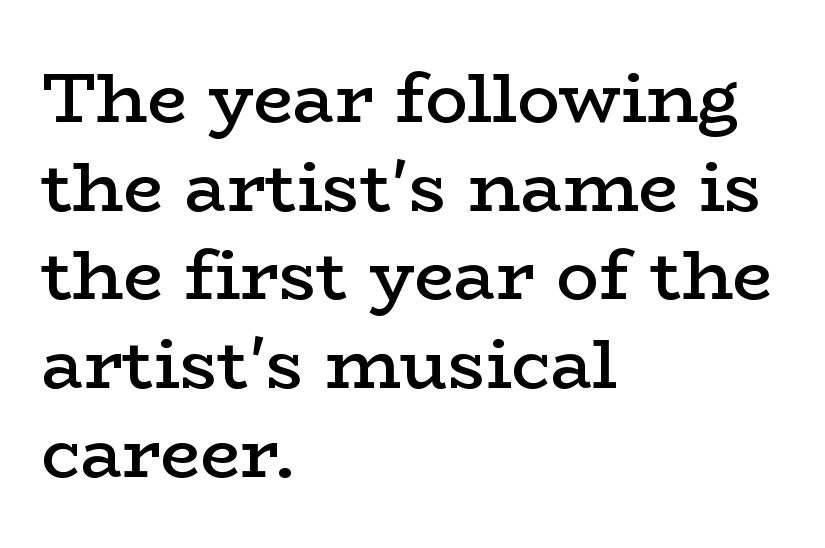
The image shows 71 px semibold, wide serif type, upright; set left-aligned, normal line spacing (1.25x), normal letter spacing, not underlined; low stroke contrast and a medium x-height.
